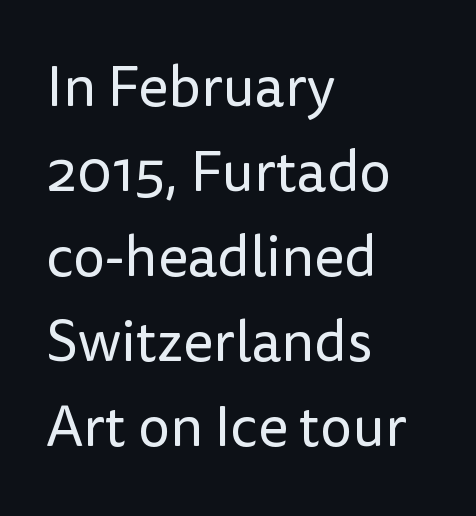
The image shows 57 px regular-weight sans-serif type, upright; set left-aligned, normal line spacing (1.49x), normal letter spacing, not underlined; low stroke contrast and a medium x-height.
